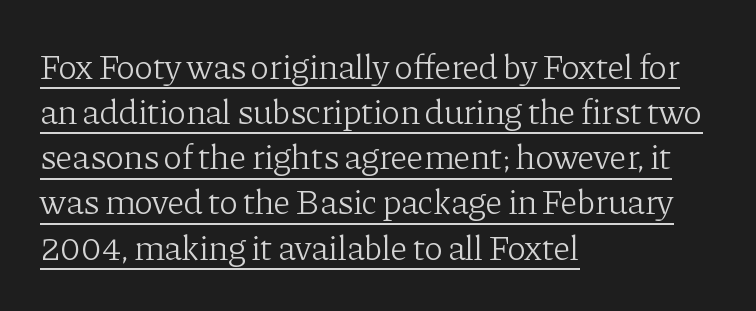
Q: Is the text bold? A: No.
Q: Is the text italic (slanted)? A: No, it is upright.
Q: Is the typeface a serif or a sans-serif typeface? A: Serif.
Q: Is the text underlined? A: Yes.
Q: How is the paragraph aligned? A: Left-aligned.
Q: Is the spacing between letters normal or unusually wide? A: Normal.
Q: Is the spacing between lines tight, normal or loose? A: Normal.
Q: Width (condensed, normal, or wide)? A: Normal.
Q: Stroke contrast? A: Low.
Q: x-height? A: Medium.
Q: Monospaced? A: No.
